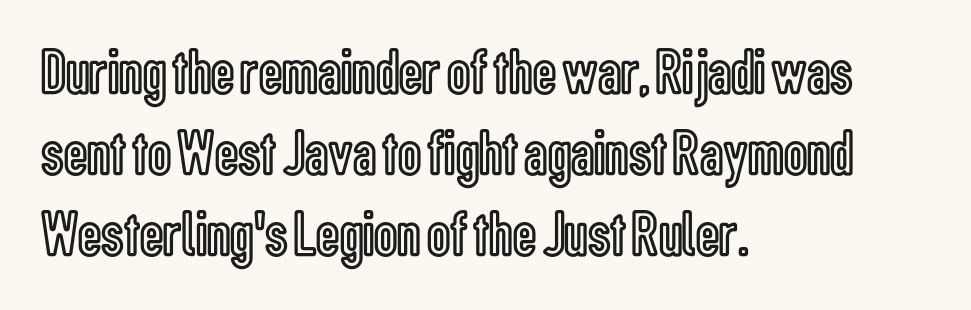
Does the copy run flush right? No — it runs flush left. These lines are rendered in a variable-pitch font. Italic? Not at all — the glyphs are vertical. Students, observe: this is what conventionally led text looks like.
